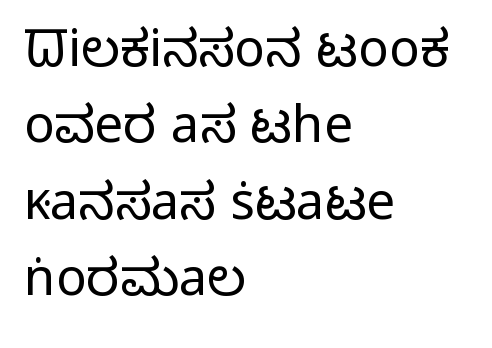
The strokes carry an ordinary text weight at most. A roman cut, with each character standing at attention. Rule under the text: the space is simply empty. Each letter keeps its own natural width here, so spacing adapts to shape.
